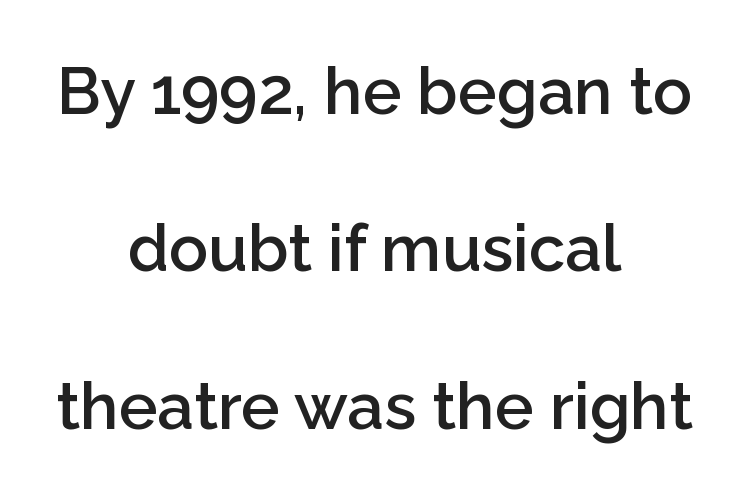
The face used here is proportionally spaced, like ordinary book or web type. Nobody touched the tracking dial on this one. Letters rest on an invisible, unmarked baseline. The characters display no serif detailing; their extremities are plain. Reading down the block, each line starts at a different indent, mirrored at its end. The typesetting leans somewhat heavy: a semibold.
